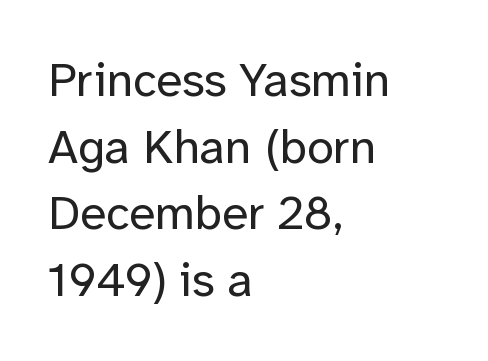
{"serif": "no", "italic": "no", "bold": "no", "weight": "regular", "width": "normal", "stroke_contrast": "low", "x_height": "medium", "monospaced": "no", "underline": "no", "align": "left", "line_spacing": "normal", "line_spacing_ratio": 1.39, "letter_spacing": "normal", "letter_spacing_em": 0.0, "glyph_px": 48}
